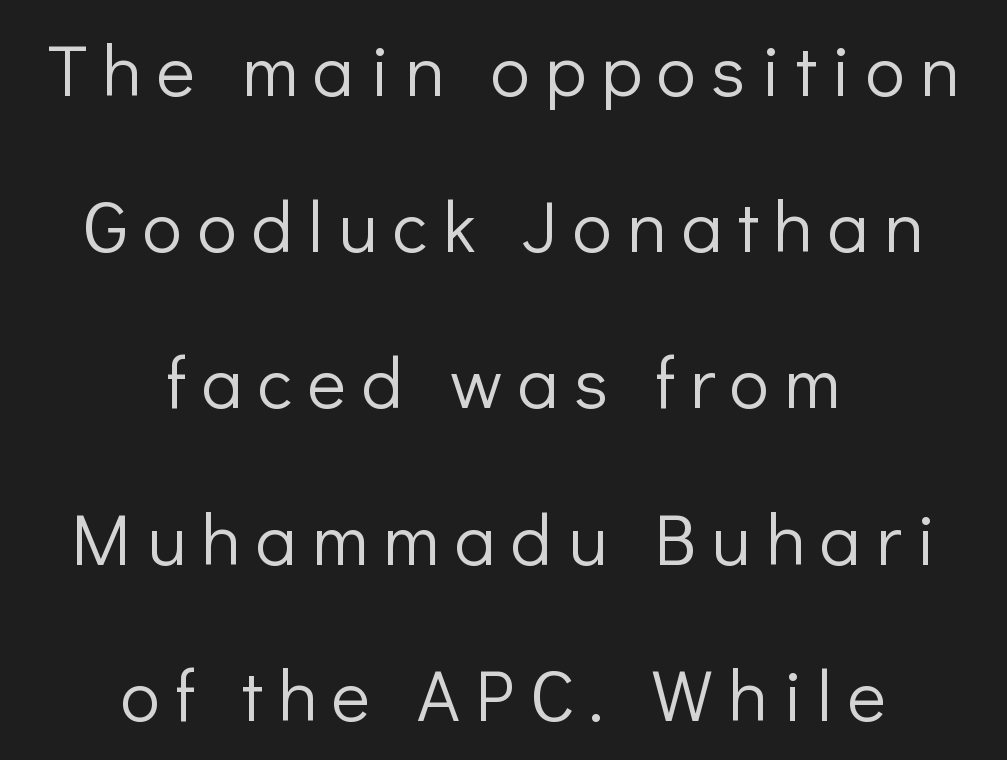
{"serif": "no", "italic": "no", "bold": "no", "weight": "light", "width": "normal", "stroke_contrast": "low", "x_height": "medium", "monospaced": "no", "underline": "no", "align": "center", "line_spacing": "loose", "line_spacing_ratio": 2.14, "letter_spacing": "wide", "letter_spacing_em": 0.21, "glyph_px": 73}
